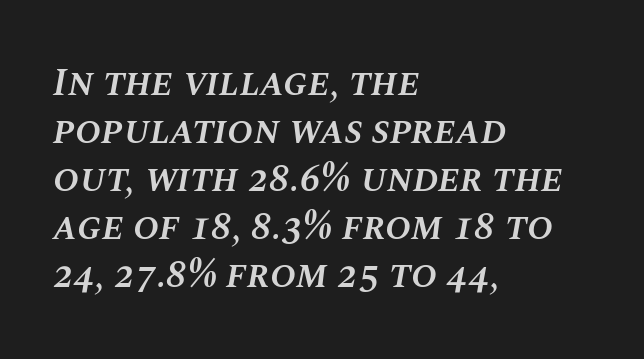
The image shows 39 px semibold type, italic (leaning right); set left-aligned, line spacing 1.23x, normal letter spacing, not underlined; medium stroke contrast and a large x-height.
